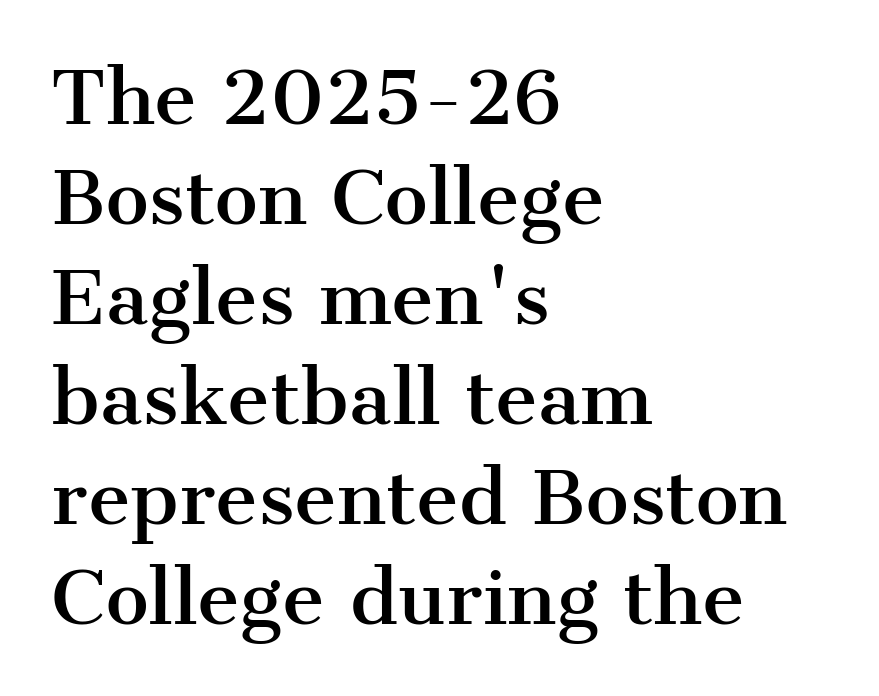
{"serif": "yes", "italic": "no", "width": "normal", "stroke_contrast": "medium", "x_height": "medium", "monospaced": "no", "underline": "no", "align": "left", "line_spacing": "normal", "line_spacing_ratio": 1.37, "letter_spacing": "normal", "letter_spacing_em": 0.0, "glyph_px": 73}
